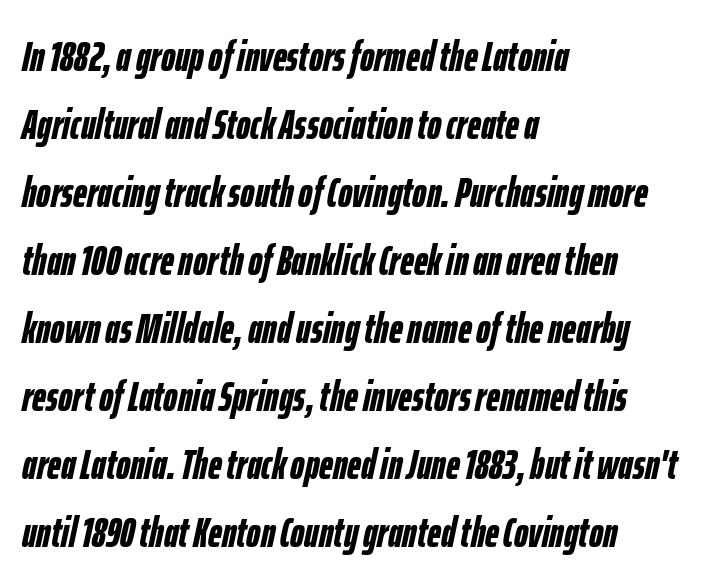
Does the copy run flush right? No — it runs flush left. Typographic density is high because the face is bold. Here the designer chose a conventional face with non-uniform glyph widths. This sample keeps an unexceptional amount of space between lines. Here the glyphs are tracked normally, forming tight word shapes. Lines of text with bare space underneath.
